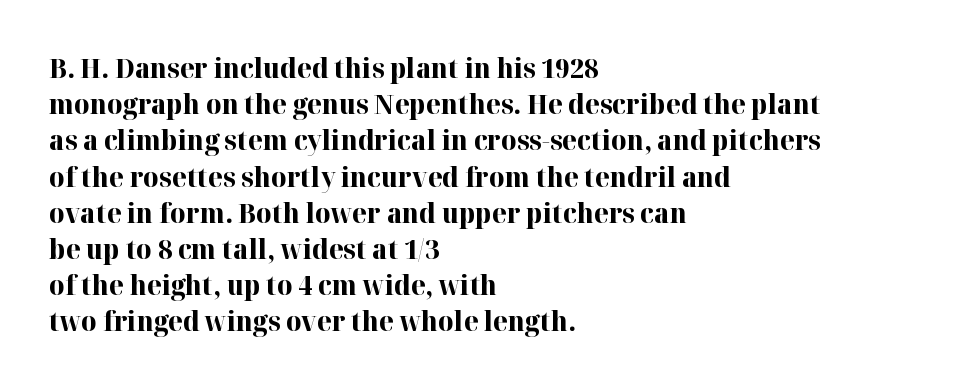
Does the weight exceed regular? Yes, all the way to bold. Inter-character spacing is left at the font's built-in metrics. If you drew a ruler down the left edge, every line would touch it. Only glyphs here, with clear space below each row. This sample keeps an unexceptional amount of space between lines.
